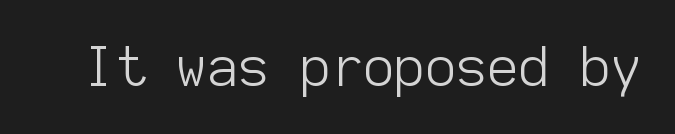
{"serif": "no", "italic": "no", "bold": "no", "weight": "light", "width": "normal", "stroke_contrast": "low", "x_height": "medium", "monospaced": "yes", "underline": "no", "letter_spacing": "normal", "letter_spacing_em": 0.0, "glyph_px": 54}
